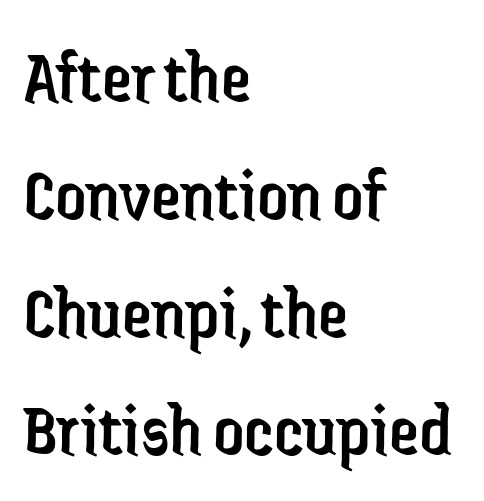
Q: Is the text bold? A: No.
Q: Is the text italic (slanted)? A: No, it is upright.
Q: Is the typeface a serif or a sans-serif typeface? A: Sans-serif.
Q: Is the text underlined? A: No.
Q: How is the paragraph aligned? A: Left-aligned.
Q: Is the spacing between letters normal or unusually wide? A: Normal.
Q: Is the spacing between lines tight, normal or loose? A: Normal.
Q: Width (condensed, normal, or wide)? A: Condensed.
Q: Stroke contrast? A: Low.
Q: x-height? A: Medium.
Q: Monospaced? A: No.
